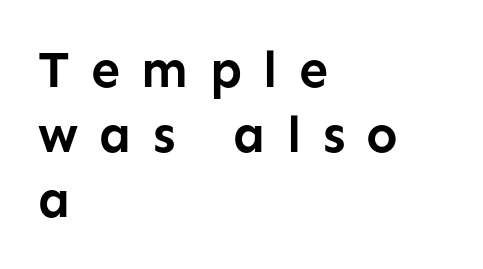
The type family on display is of the sans-serif kind. This block has exactly the height ordinary leading produces. What stands out about the letter spacing? Its width — letters are far apart. One-word summary of the alignment: left.
